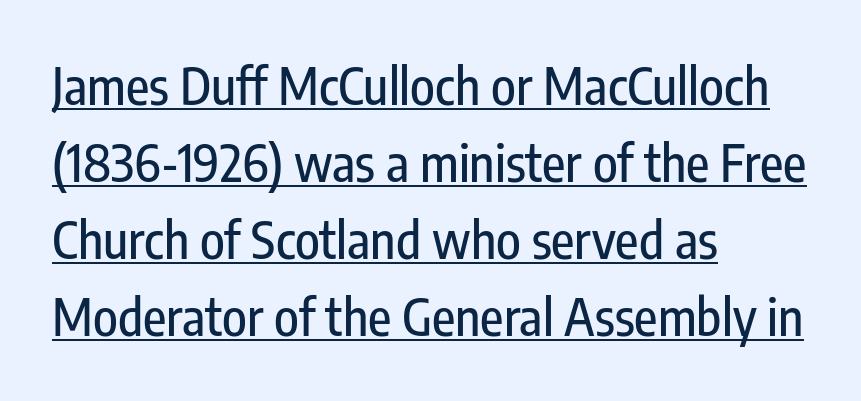
{"serif": "no", "italic": "no", "width": "condensed", "stroke_contrast": "low", "x_height": "medium", "monospaced": "no", "underline": "yes", "align": "left", "line_spacing": "normal", "line_spacing_ratio": 1.51, "letter_spacing": "normal", "letter_spacing_em": 0.0, "glyph_px": 51}
